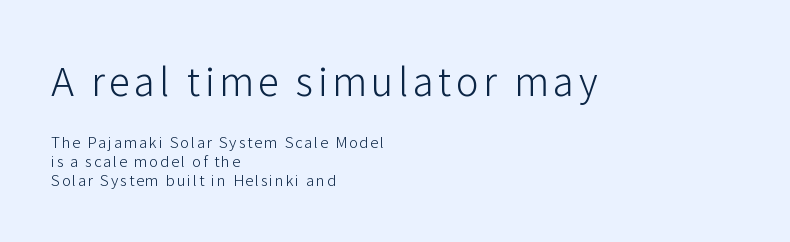
The rendering uses natural spacing where letterforms have individual widths. The specimen reads as upright at a glance. Compared with a centered layout, this one pins lines to the left instead. The strokes carry an ordinary text weight at most. Type without underlining.
